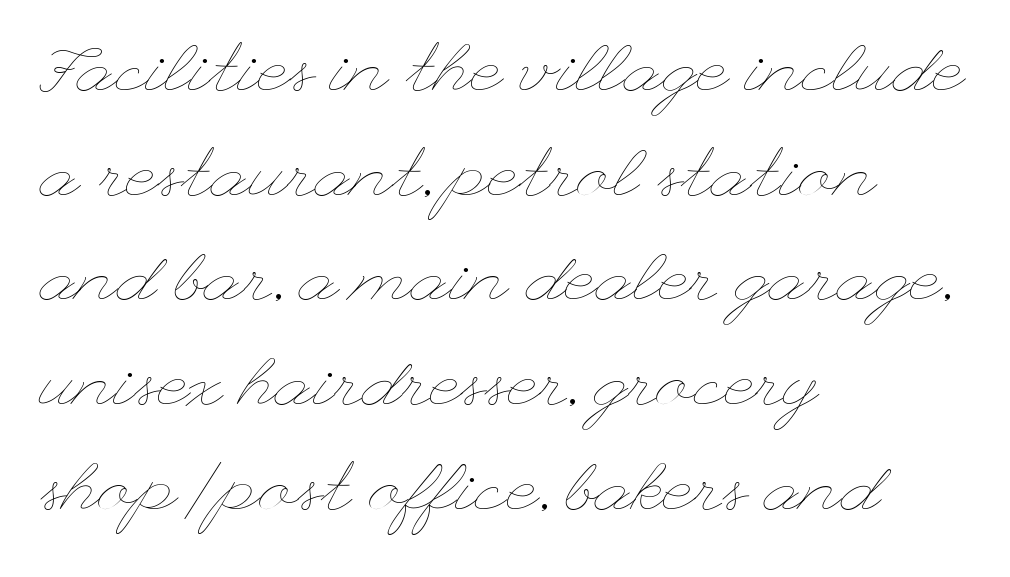
The space between consecutive lines is moderate. Honestly, there is no underline to notice here at all. Weight: not bold — regular or lighter. The letterforms sit shoulder to shoulder at normal distance. Alignment: flush left.
